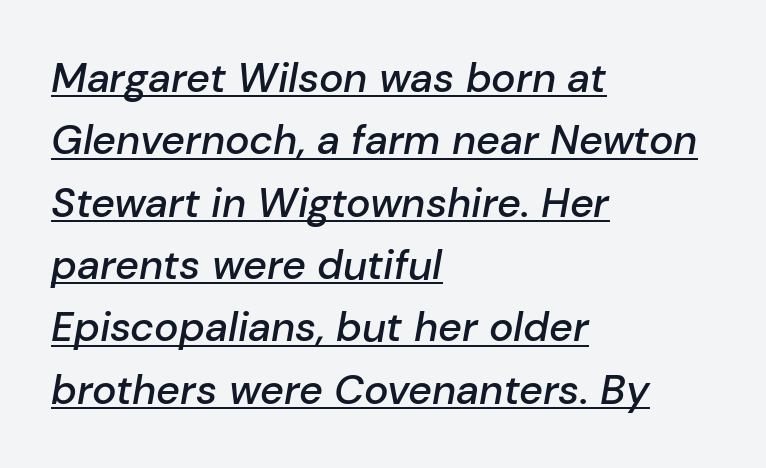
The rendering uses a semibold face; strokes are thickened but not to full bold. The letters sit at their default tracking, neither squeezed nor spread. These lines are rendered in a variable-pitch font. A typesetter would mark this as italic. Typeset ragged right — the left edge is the straight one.
